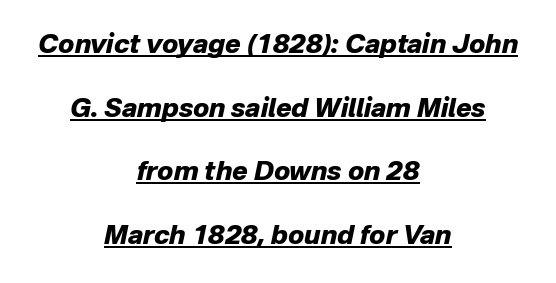
{"italic": "yes", "lean": "right", "slant_degrees": 12, "bold": "yes", "underline": "yes", "align": "center", "line_spacing": "loose", "line_spacing_ratio": 2.45, "letter_spacing": "normal", "letter_spacing_em": 0.0, "glyph_px": 26}
